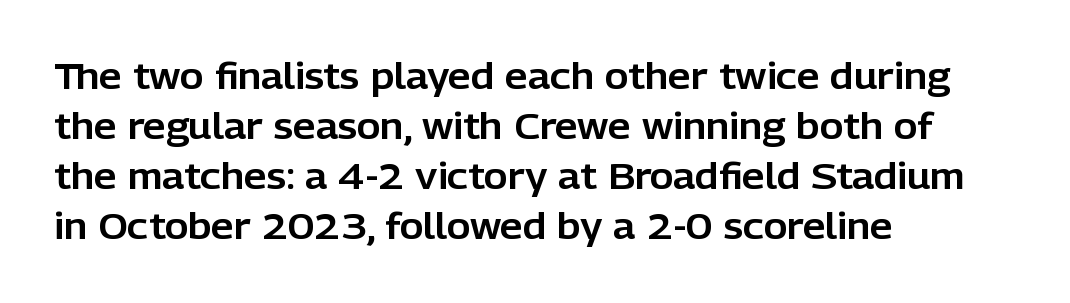
The image shows 36 px sans-serif type, upright; set left-aligned, normal line spacing (1.39x), normal letter spacing, not underlined; low stroke contrast and a medium x-height.
